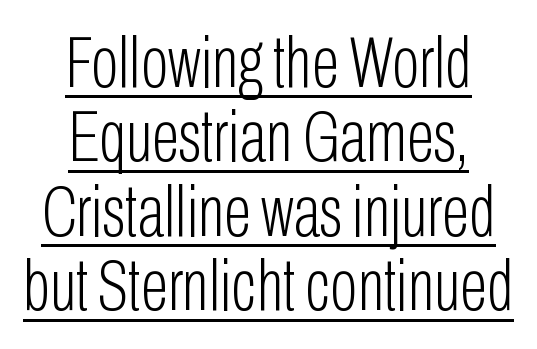
Looks like regular typesetting: each glyph gets only the width it needs. The designer dialed line spacing down below the default. Honestly, the underline is the first thing you notice here. Both edges are ragged and mirror each other, which tells us the setting is centered.
